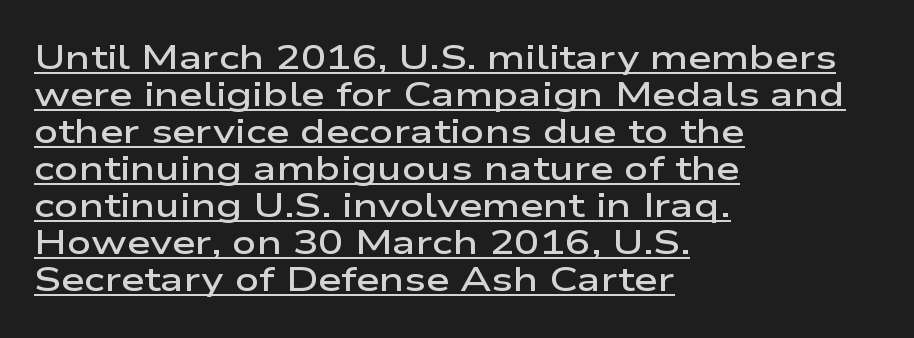
Q: Is the text bold? A: Semi-bold.
Q: Is the text italic (slanted)? A: No, it is upright.
Q: Is the typeface a serif or a sans-serif typeface? A: Sans-serif.
Q: Is the text underlined? A: Yes.
Q: How is the paragraph aligned? A: Left-aligned.
Q: Is the spacing between letters normal or unusually wide? A: Normal.
Q: Is the spacing between lines tight, normal or loose? A: Tight.
Q: Width (condensed, normal, or wide)? A: Wide.
Q: Stroke contrast? A: Low.
Q: x-height? A: Medium.
Q: Monospaced? A: No.
